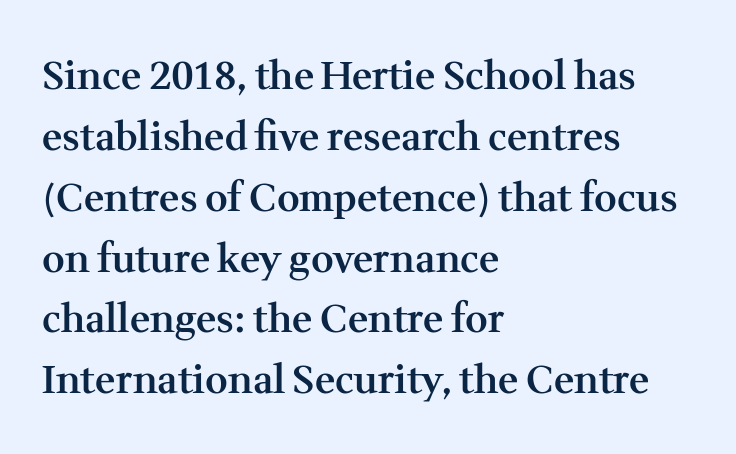
The image shows 39 px semibold serif type, upright; set left-aligned, normal line spacing (1.56x), normal letter spacing, not underlined; medium stroke contrast and a medium x-height.
